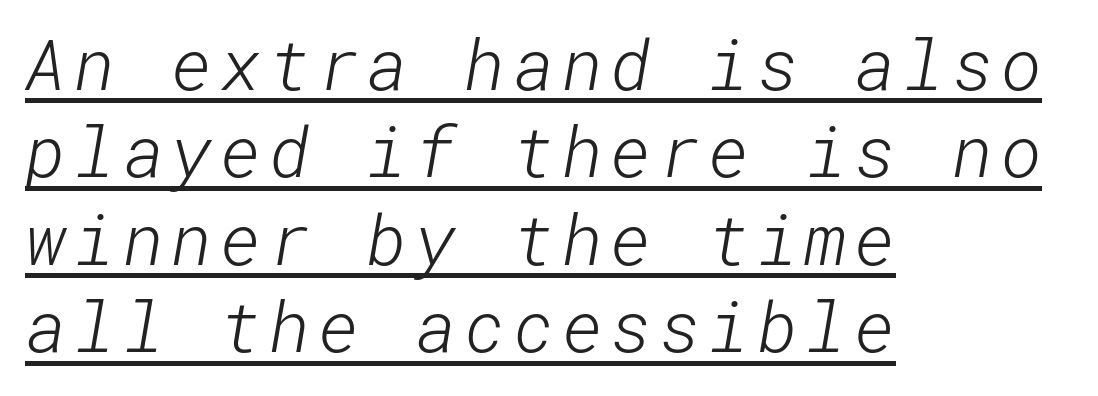
The image shows 70 px light sans-serif type; set left-aligned, normal line spacing (1.25x), underlined; low stroke contrast and a medium x-height.
